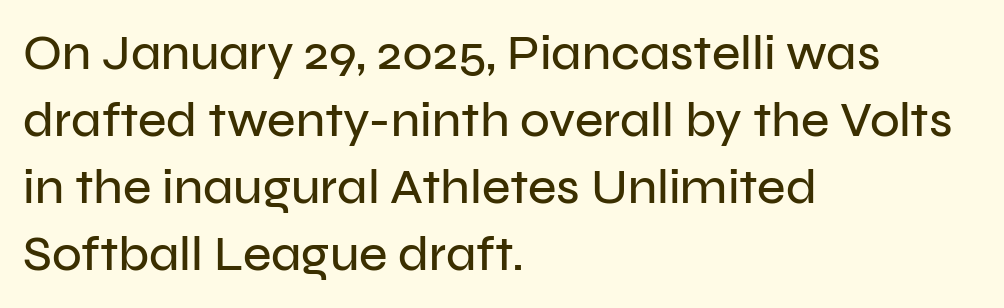
A roman cut, with each character standing at attention. Think of a printed novel: that variable character pitch is what you see here. Just letters on the line, the space beneath them empty. There is no visible air inserted between adjacent glyphs. Regarding serifs, this sample does without them. Leftover space on each line is placed entirely after the last word.
